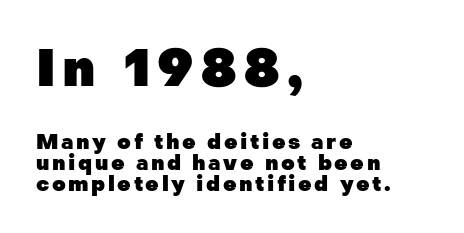
Letters rest on an invisible, unmarked baseline. Note: no serifs on the glyphs. Here the designer chose a conventional face with non-uniform glyph widths. These lines carry a lot of weight — the face is fully bold. Each new line begins almost immediately beneath the previous one. The font's upright variant was chosen for this text.
